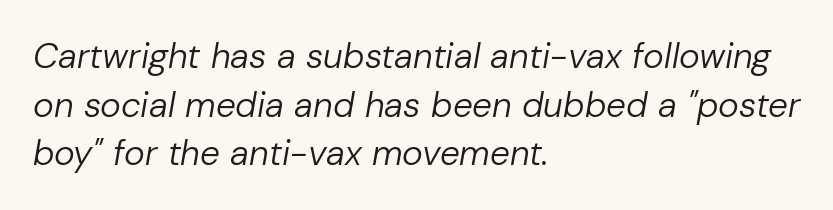
Stroke thickness stays within the range of a standard reading face or lighter. Each row of text sits above clean, open space. Each letter keeps its own natural width here, so spacing adapts to shape. Notice how the passage keeps a crisp vertical edge on the left only. Normally led — the rows are evenly, conventionally spaced. Style check: oblique.
